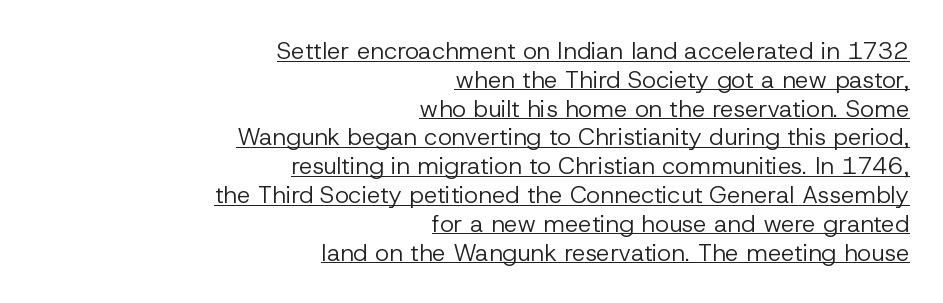
Do the letters lean? They stand straight. Weight: in the light-to-regular range. Honestly, the letter spacing is just normal — you wouldn't notice it. Does the copy run flush right? Yes — the right margin is perfectly even. In designer terms, the underline attribute is active on this setting.
